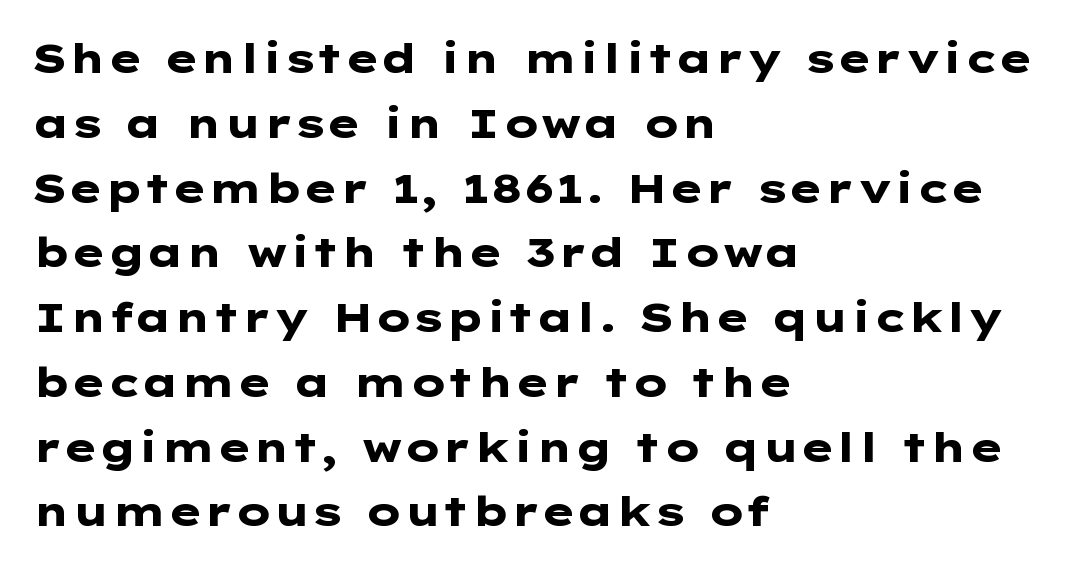
Q: Is the text bold? A: Yes.
Q: Is the text italic (slanted)? A: No, it is upright.
Q: Is the typeface a serif or a sans-serif typeface? A: Sans-serif.
Q: Is the text underlined? A: No.
Q: How is the paragraph aligned? A: Left-aligned.
Q: Is the spacing between letters normal or unusually wide? A: Normal.
Q: Is the spacing between lines tight, normal or loose? A: Normal.
Q: Width (condensed, normal, or wide)? A: Wide.
Q: Stroke contrast? A: Low.
Q: x-height? A: Medium.
